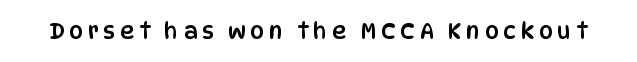
Honestly, the letter spacing is so wide it's the main thing you notice. The letters stand straight up with perfectly vertical stems. Plain, unruled lines of type.
